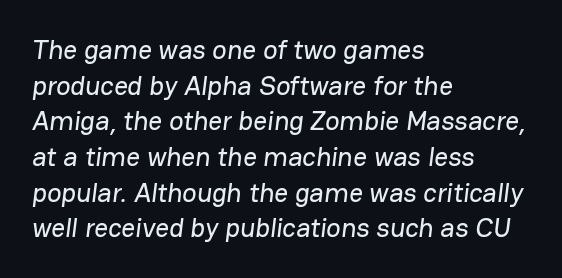
Q: Is the text underlined? A: No.
Q: How is the paragraph aligned? A: Left-aligned.
Q: Is the spacing between letters normal or unusually wide? A: Normal.
Q: Is the spacing between lines tight, normal or loose? A: Normal.
